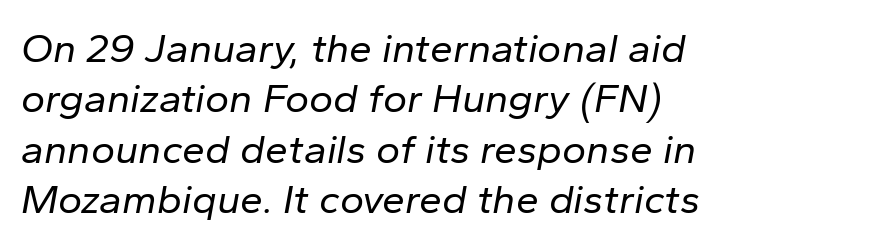
Reading down the block, your eye returns to a fixed left position each line. Counters stay open thanks to moderate or lighter strokes. The typography opts for an oblique posture over an upright one. These lines are rendered in a variable-pitch font. The gap between lines stays unmarked. Spacing between characters is what you'd get straight out of the box.
